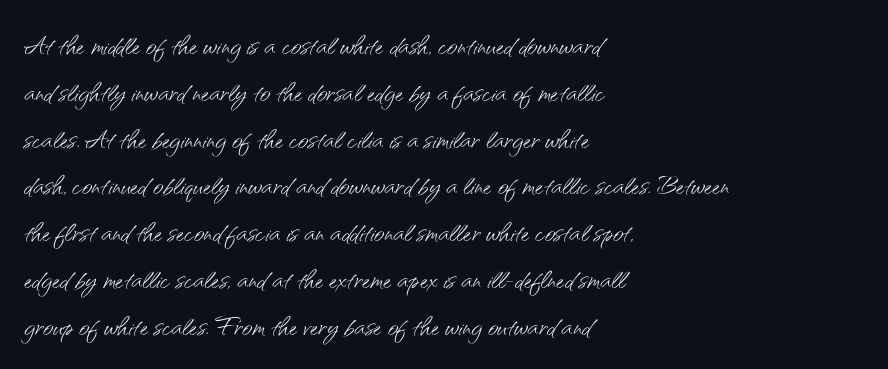
Q: Is the text bold? A: No.
Q: Is the text italic (slanted)? A: Yes.
Q: Is the typeface a serif or a sans-serif typeface? A: Sans-serif.
Q: Is the text underlined? A: No.
Q: How is the paragraph aligned? A: Left-aligned.
Q: Is the spacing between letters normal or unusually wide? A: Normal.
Q: Is the spacing between lines tight, normal or loose? A: Normal.
Q: Width (condensed, normal, or wide)? A: Normal.
Q: Stroke contrast? A: Medium.
Q: x-height? A: Small.
Q: Monospaced? A: No.
